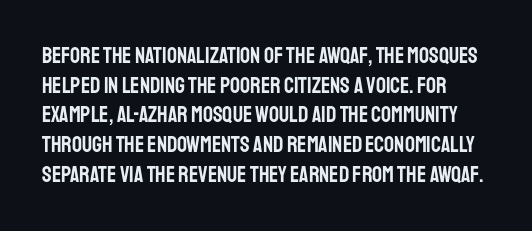
{"italic": "no", "underline": "no", "line_spacing": "normal", "line_spacing_ratio": 1.35, "letter_spacing": "normal", "letter_spacing_em": 0.0, "glyph_px": 22}
